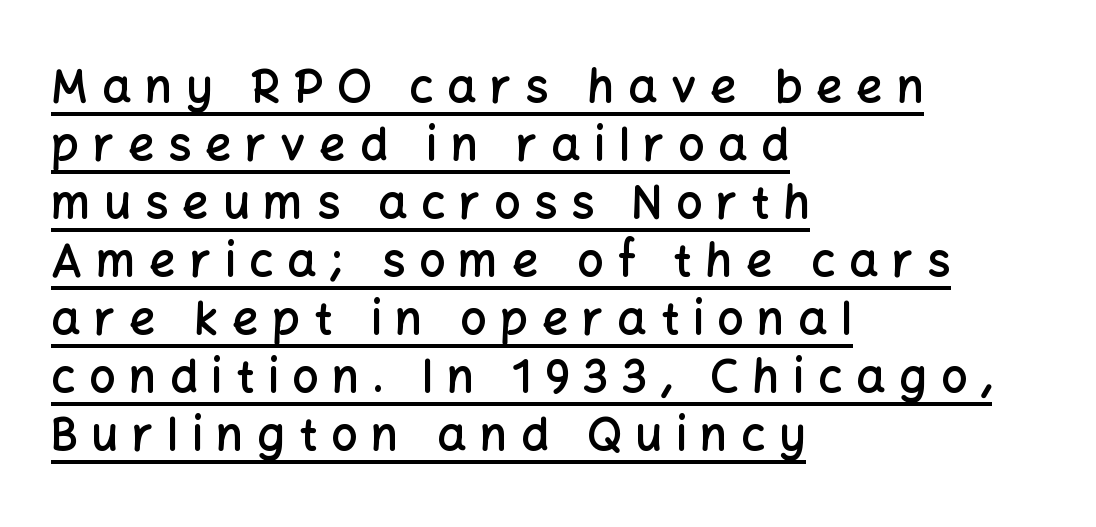
Q: Is the text bold? A: Semi-bold.
Q: Is the text italic (slanted)? A: No, it is upright.
Q: Is the typeface a serif or a sans-serif typeface? A: Sans-serif.
Q: Is the text underlined? A: Yes.
Q: How is the paragraph aligned? A: Left-aligned.
Q: Is the spacing between letters normal or unusually wide? A: Unusually wide.
Q: Is the spacing between lines tight, normal or loose? A: Normal.
Q: Width (condensed, normal, or wide)? A: Normal.
Q: Stroke contrast? A: Low.
Q: x-height? A: Medium.
Q: Monospaced? A: No.
